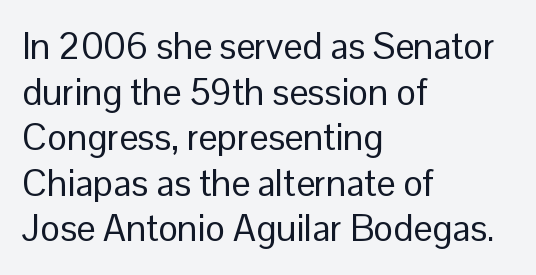
{"serif": "no", "italic": "no", "bold": "no", "weight": "regular", "width": "normal", "stroke_contrast": "low", "x_height": "medium", "monospaced": "no", "underline": "no", "align": "left", "line_spacing_ratio": 1.23, "letter_spacing": "normal", "letter_spacing_em": 0.0, "glyph_px": 37}
